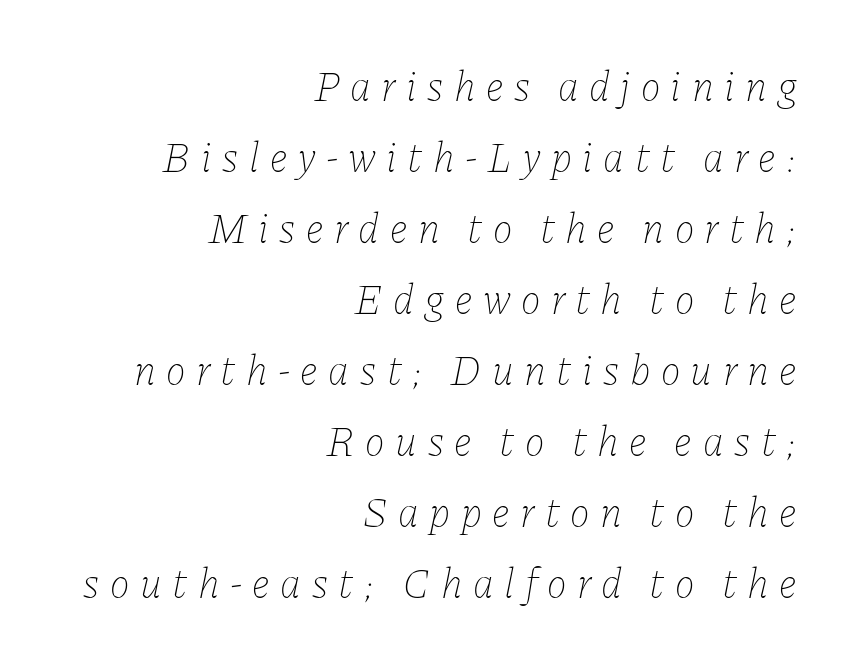
Looking at the ascenders, they clearly lean. Interline gaps are of average width in this sample. Nothing heavy about these letters — not bold at all. The letters advance in unequal steps, a hallmark of proportional type.
